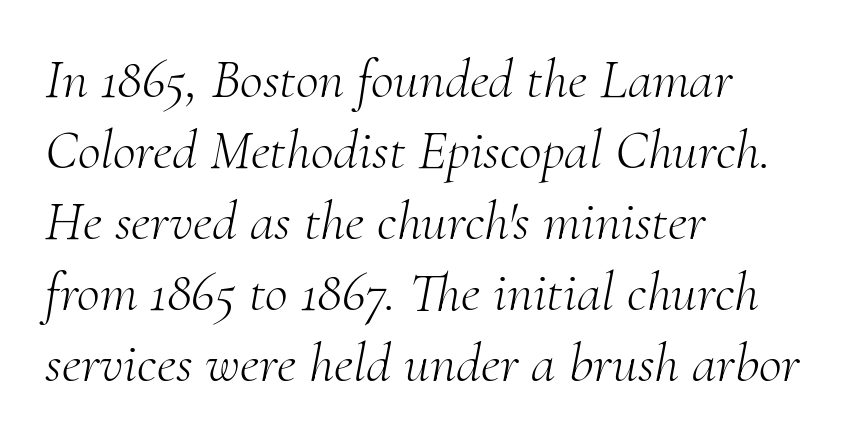
Q: Is the text bold? A: No.
Q: Is the text italic (slanted)? A: Yes, it leans right by about 10 degrees.
Q: Is the typeface a serif or a sans-serif typeface? A: Serif.
Q: Is the text underlined? A: No.
Q: How is the paragraph aligned? A: Left-aligned.
Q: Is the spacing between letters normal or unusually wide? A: Normal.
Q: Is the spacing between lines tight, normal or loose? A: Normal.
Q: Width (condensed, normal, or wide)? A: Normal.
Q: Stroke contrast? A: Medium.
Q: x-height? A: Small.
Q: Monospaced? A: No.
